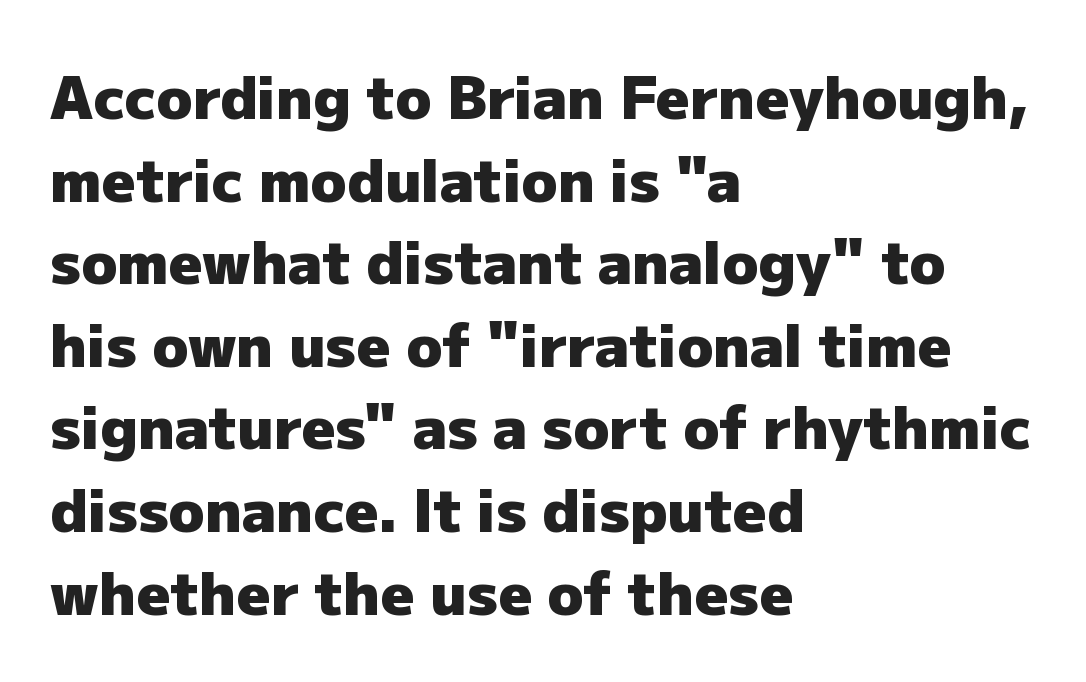
{"serif": "no", "italic": "no", "bold": "yes", "weight": "heavy", "width": "normal", "stroke_contrast": "low", "x_height": "medium", "monospaced": "no", "underline": "no", "align": "left", "line_spacing": "normal", "line_spacing_ratio": 1.4, "letter_spacing": "normal", "letter_spacing_em": 0.0, "glyph_px": 59}
